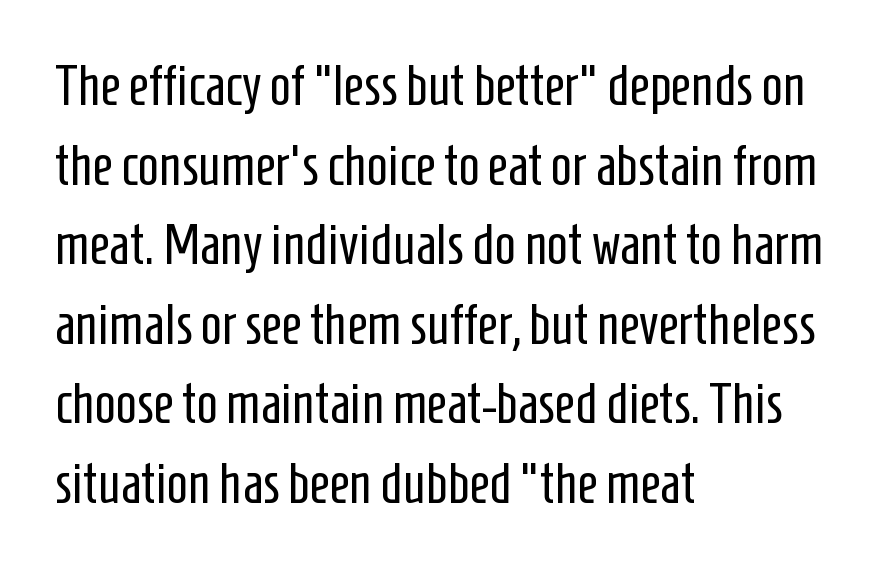
Q: Is the text bold? A: No.
Q: Is the text italic (slanted)? A: No, it is upright.
Q: Is the typeface a serif or a sans-serif typeface? A: Sans-serif.
Q: Is the text underlined? A: No.
Q: How is the paragraph aligned? A: Left-aligned.
Q: Is the spacing between letters normal or unusually wide? A: Normal.
Q: Is the spacing between lines tight, normal or loose? A: Normal.
Q: Width (condensed, normal, or wide)? A: Condensed.
Q: Stroke contrast? A: Low.
Q: x-height? A: Medium.
Q: Monospaced? A: No.
